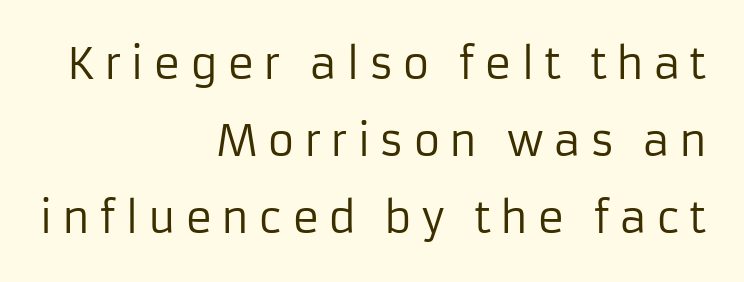
Q: Is the text bold? A: No.
Q: Is the text italic (slanted)? A: No, it is upright.
Q: Is the typeface a serif or a sans-serif typeface? A: Sans-serif.
Q: Is the text underlined? A: No.
Q: How is the paragraph aligned? A: Right-aligned.
Q: Is the spacing between letters normal or unusually wide? A: Unusually wide.
Q: Width (condensed, normal, or wide)? A: Normal.
Q: Stroke contrast? A: Low.
Q: x-height? A: Medium.
Q: Monospaced? A: No.
